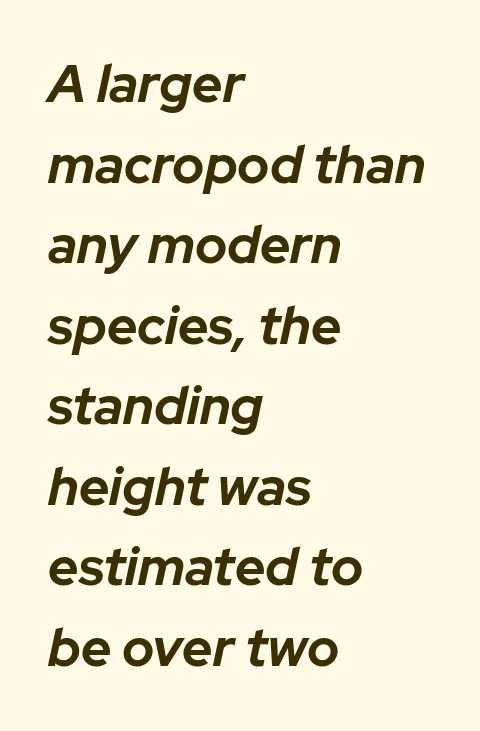
The image shows 53 px bold type, italic (leaning right); set left-aligned, normal line spacing (1.52x), normal letter spacing, not underlined; low stroke contrast and a medium x-height.
